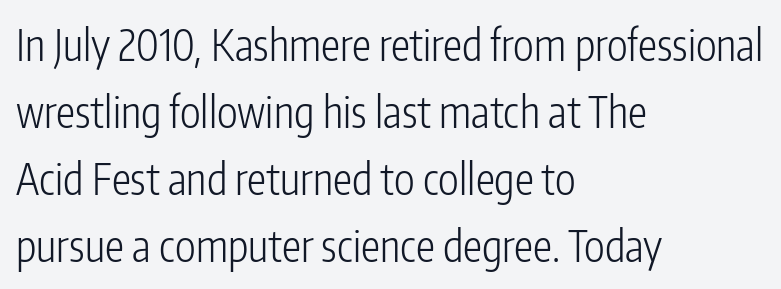
The image shows 43 px light, condensed sans-serif type, upright; set left-aligned, normal line spacing (1.56x), normal letter spacing, not underlined; low stroke contrast and a medium x-height.
